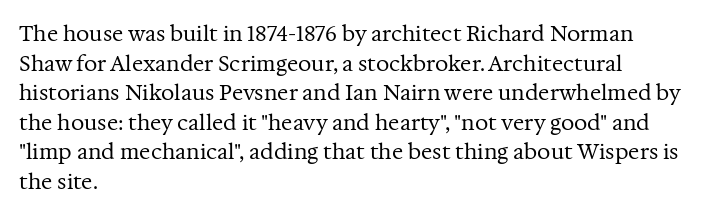
{"italic": "no", "bold": "no", "underline": "no", "align": "left", "line_spacing": "normal", "line_spacing_ratio": 1.41, "letter_spacing": "normal", "letter_spacing_em": 0.0, "glyph_px": 21}
